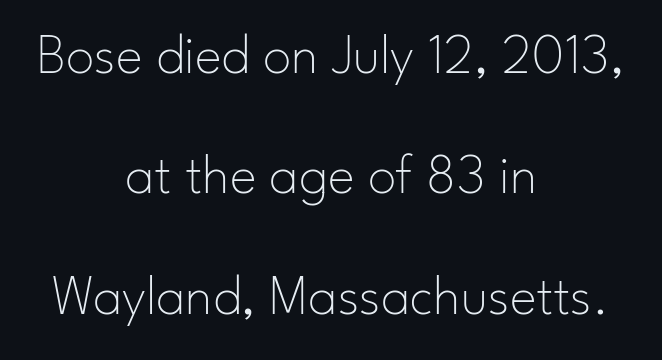
Q: Is the text bold? A: No.
Q: Is the text italic (slanted)? A: No, it is upright.
Q: Is the typeface a serif or a sans-serif typeface? A: Sans-serif.
Q: Is the text underlined? A: No.
Q: How is the paragraph aligned? A: Centered.
Q: Is the spacing between letters normal or unusually wide? A: Normal.
Q: Is the spacing between lines tight, normal or loose? A: Loose.
Q: Width (condensed, normal, or wide)? A: Normal.
Q: Stroke contrast? A: Low.
Q: x-height? A: Small.
Q: Monospaced? A: No.
